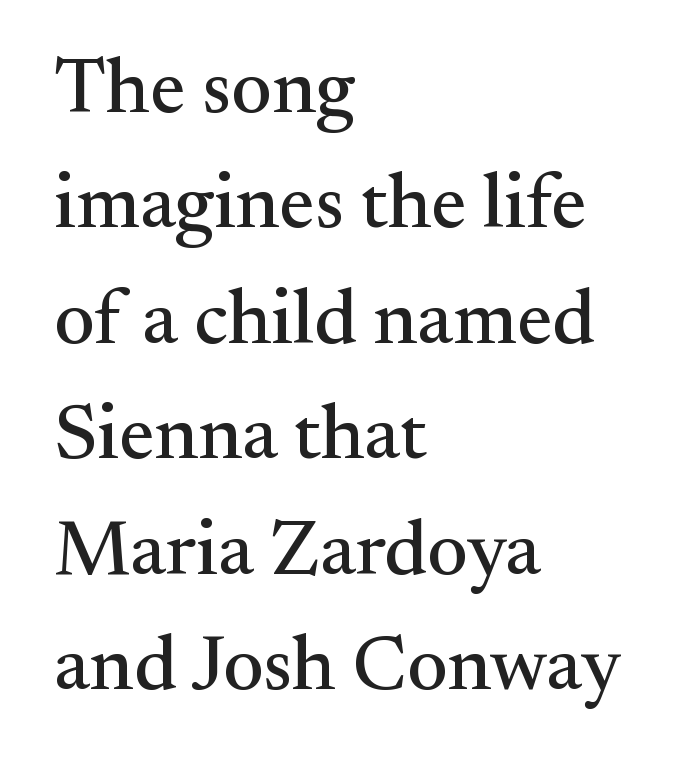
Q: Is the text italic (slanted)? A: No, it is upright.
Q: Is the typeface a serif or a sans-serif typeface? A: Serif.
Q: Is the text underlined? A: No.
Q: How is the paragraph aligned? A: Left-aligned.
Q: Is the spacing between letters normal or unusually wide? A: Normal.
Q: Is the spacing between lines tight, normal or loose? A: Normal.
Q: Width (condensed, normal, or wide)? A: Normal.
Q: Stroke contrast? A: Medium.
Q: x-height? A: Small.
Q: Monospaced? A: No.
